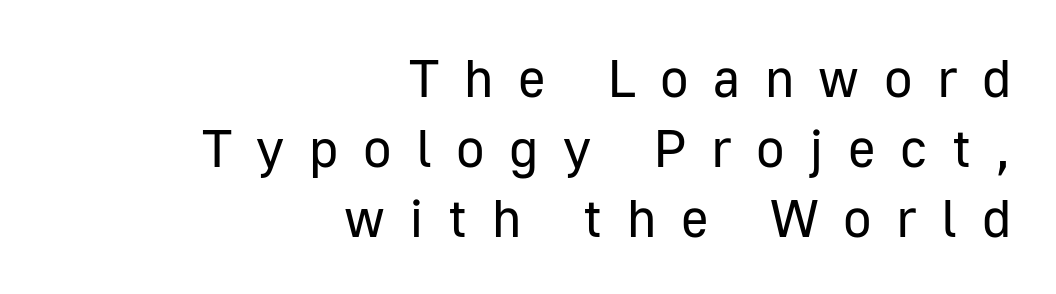
The image shows 53 px regular-weight sans-serif type, upright; set right-aligned, normal line spacing (1.32x), unusually wide letter spacing (+0.46 em), not underlined; low stroke contrast and a medium x-height.
